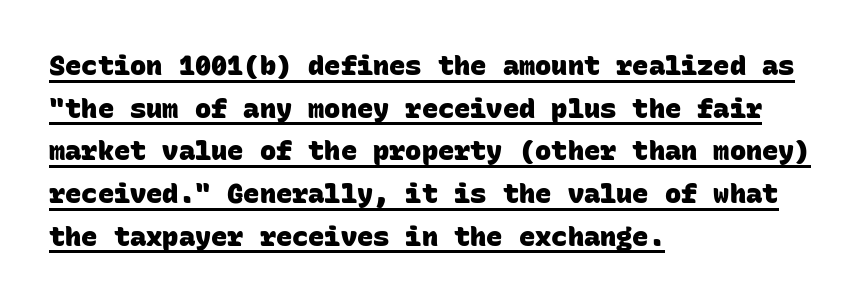
Layout note: lines flush left. Students, note that the glyphs here touch the page at normal intervals. Is there much room between lines? A standard amount, neither cramped nor airy. Is the type bold? Yes — the strokes are clearly thick and heavy.
